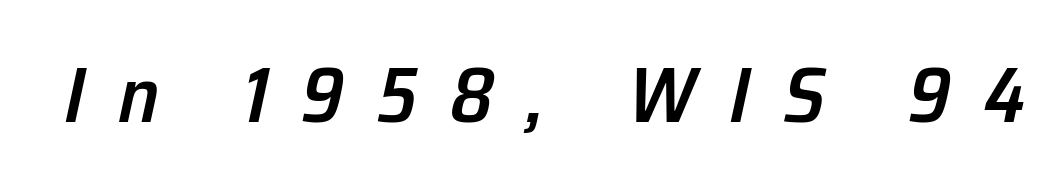
Each row of text sits above clean, open space. Designer's note — italics engaged. Its strokes are somewhat broadened, the hallmark of semibold type. Tracking value appears strongly positive — letters spread wide. Character widths vary here, with narrow letters taking less room than wide ones.
